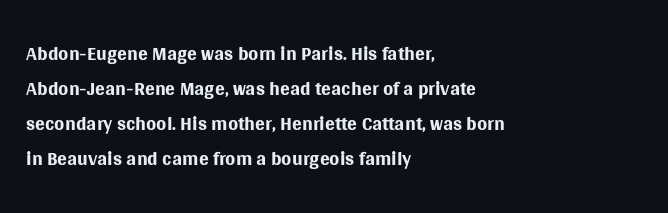
{"serif": "no", "italic": "no", "bold": "no", "weight": "regular", "width": "normal", "stroke_contrast": "medium", "x_height": "large", "monospaced": "no", "underline": "no", "align": "left", "line_spacing_ratio": 1.21, "letter_spacing": "normal", "letter_spacing_em": 0.0, "glyph_px": 29}
